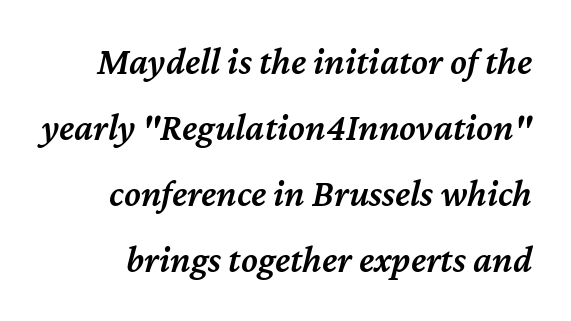
Q: Is the text bold? A: Semi-bold.
Q: Is the text italic (slanted)? A: Yes, it leans right by about 12 degrees.
Q: Is the text underlined? A: No.
Q: Is the spacing between letters normal or unusually wide? A: Normal.
Q: Width (condensed, normal, or wide)? A: Normal.
Q: Stroke contrast? A: Medium.
Q: x-height? A: Medium.
Q: Monospaced? A: No.
